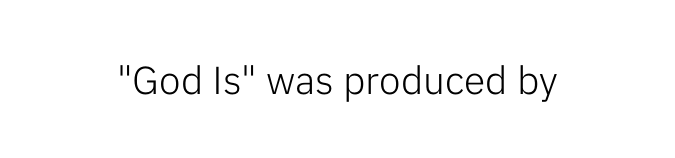
Q: Is the text bold? A: No.
Q: Is the text italic (slanted)? A: No, it is upright.
Q: Is the typeface a serif or a sans-serif typeface? A: Sans-serif.
Q: Is the text underlined? A: No.
Q: Is the spacing between letters normal or unusually wide? A: Normal.
Q: Width (condensed, normal, or wide)? A: Normal.
Q: Stroke contrast? A: Low.
Q: x-height? A: Medium.
Q: Monospaced? A: No.
